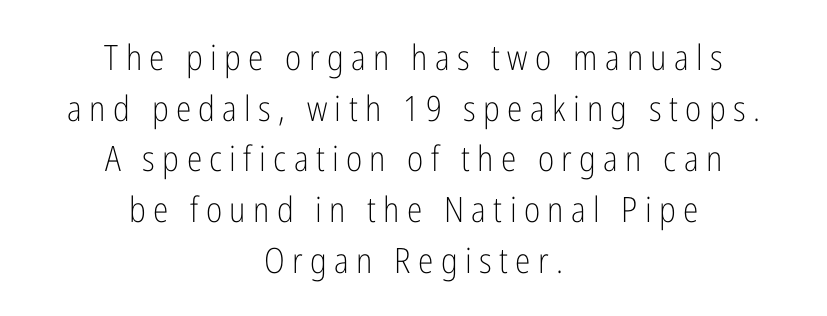
The image shows 35 px light, condensed sans-serif type, upright; set centered, normal line spacing (1.45x), unusually wide letter spacing (+0.21 em), not underlined; low stroke contrast and a medium x-height.
